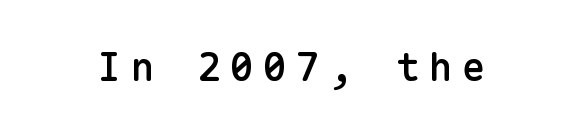
{"serif": "no", "italic": "no", "bold": "semi", "weight": "semibold", "width": "normal", "stroke_contrast": "low", "x_height": "medium", "monospaced": "yes", "underline": "no", "letter_spacing": "wide", "letter_spacing_em": 0.25, "glyph_px": 39}
